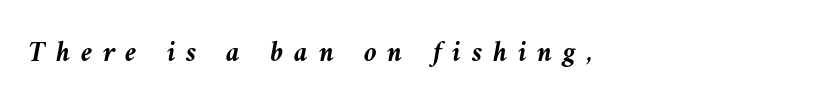
Q: Is the text bold? A: Yes.
Q: Is the text italic (slanted)? A: Yes, it leans left by about 9 degrees.
Q: Is the text underlined? A: No.
Q: How is the paragraph aligned? A: Left-aligned.
Q: Is the spacing between letters normal or unusually wide? A: Unusually wide.
Q: Width (condensed, normal, or wide)? A: Normal.
Q: Stroke contrast? A: Medium.
Q: x-height? A: Medium.
Q: Monospaced? A: No.
